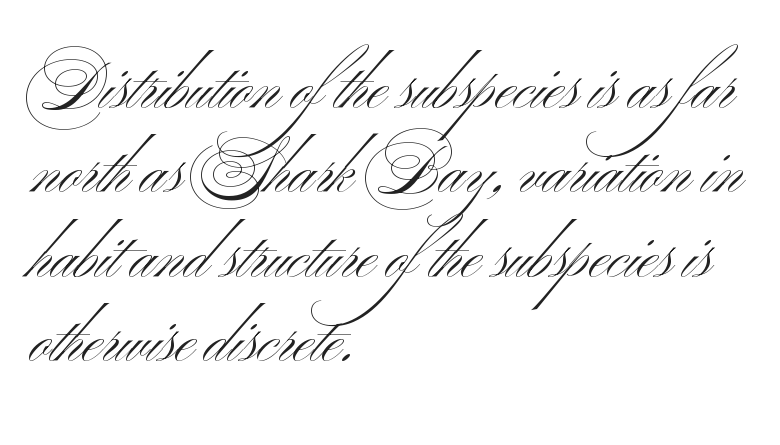
Q: Is the text bold? A: No.
Q: Is the text italic (slanted)? A: Yes.
Q: Is the typeface a serif or a sans-serif typeface? A: Sans-serif.
Q: Is the text underlined? A: No.
Q: How is the paragraph aligned? A: Left-aligned.
Q: Is the spacing between letters normal or unusually wide? A: Normal.
Q: Is the spacing between lines tight, normal or loose? A: Normal.
Q: Width (condensed, normal, or wide)? A: Wide.
Q: Stroke contrast? A: Medium.
Q: x-height? A: Small.
Q: Monospaced? A: No.
